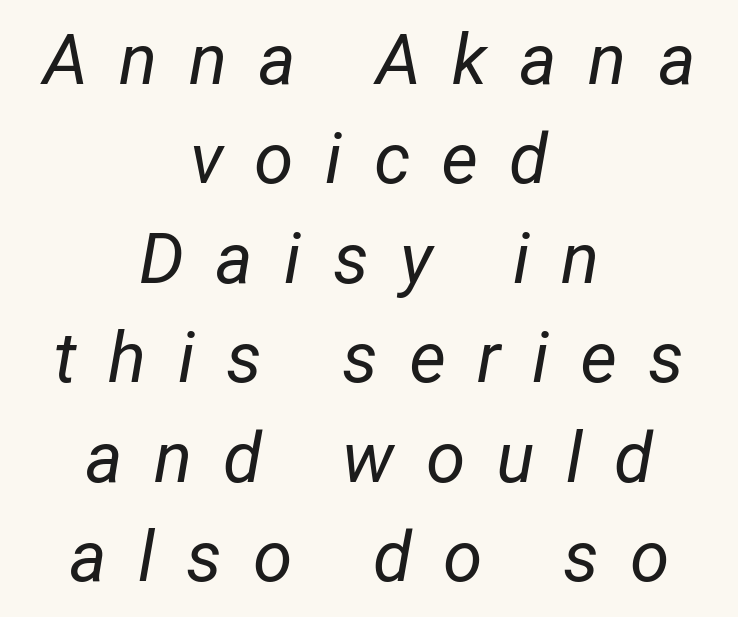
The image shows 71 px regular-weight type, italic (leaning right); set centered, normal line spacing (1.4x), unusually wide letter spacing (+0.44 em), not underlined; low stroke contrast and a medium x-height.
